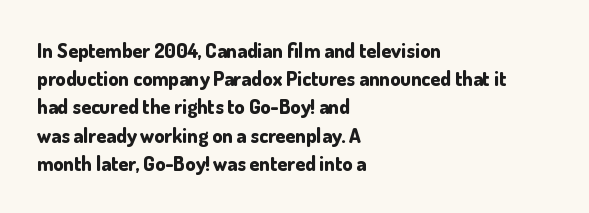
{"italic": "no", "bold": "yes", "underline": "no", "align": "left", "line_spacing": "normal", "line_spacing_ratio": 1.41, "letter_spacing": "normal", "letter_spacing_em": 0.0, "glyph_px": 20}
